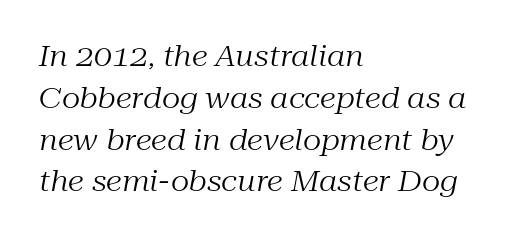
{"serif": "yes", "italic": "yes", "lean": "right", "slant_degrees": 10, "bold": "no", "weight": "regular", "width": "normal", "stroke_contrast": "medium", "x_height": "medium", "monospaced": "no", "underline": "no", "align": "left", "line_spacing": "normal", "line_spacing_ratio": 1.44, "letter_spacing": "normal", "letter_spacing_em": 0.0, "glyph_px": 29}
